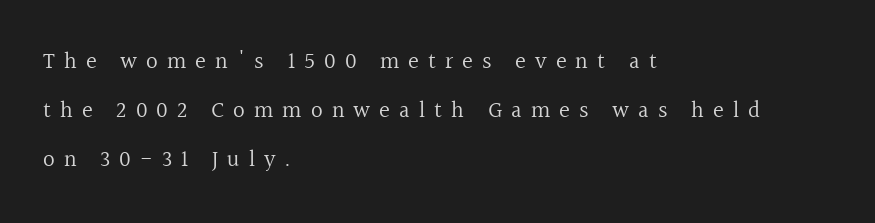
Q: Is the text bold? A: No.
Q: Is the text italic (slanted)? A: No, it is upright.
Q: Is the text underlined? A: No.
Q: How is the paragraph aligned? A: Left-aligned.
Q: Is the spacing between letters normal or unusually wide? A: Unusually wide.
Q: Is the spacing between lines tight, normal or loose? A: Loose.
